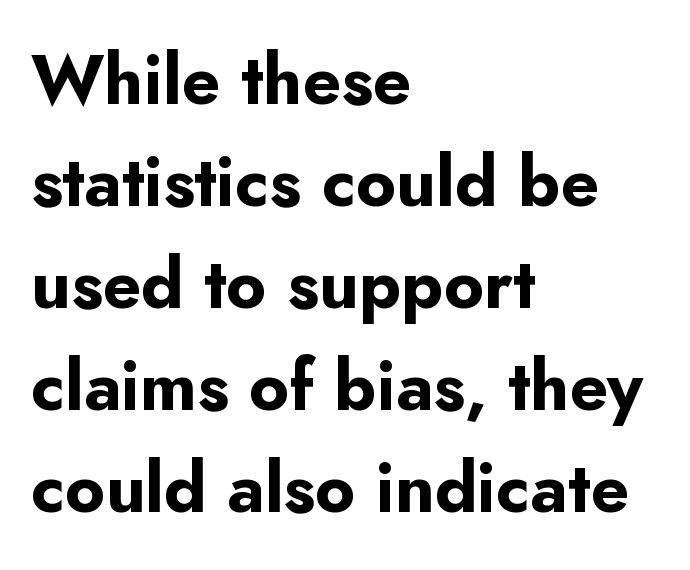
Q: Is the text bold? A: Yes.
Q: Is the text italic (slanted)? A: No, it is upright.
Q: Is the typeface a serif or a sans-serif typeface? A: Sans-serif.
Q: Is the text underlined? A: No.
Q: How is the paragraph aligned? A: Left-aligned.
Q: Is the spacing between letters normal or unusually wide? A: Normal.
Q: Is the spacing between lines tight, normal or loose? A: Normal.
Q: Width (condensed, normal, or wide)? A: Normal.
Q: Stroke contrast? A: Low.
Q: x-height? A: Small.
Q: Monospaced? A: No.
